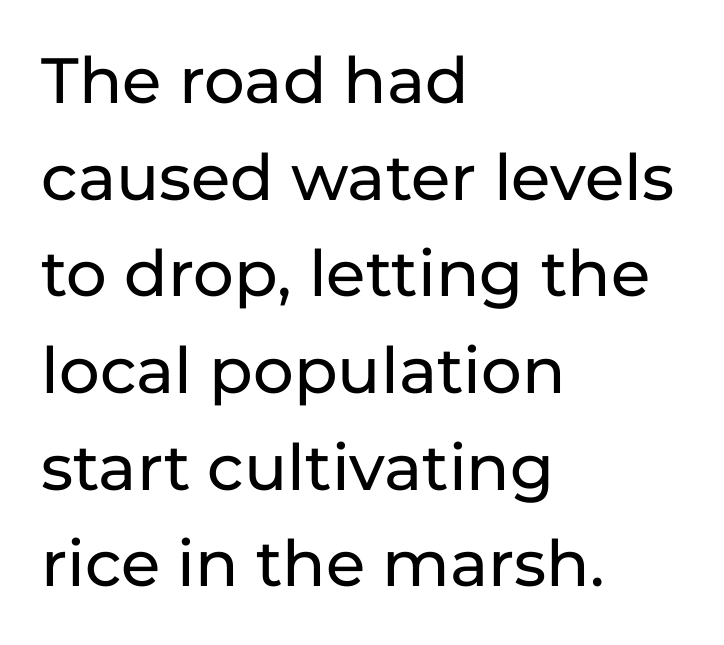
Q: Is the text italic (slanted)? A: No, it is upright.
Q: Is the typeface a serif or a sans-serif typeface? A: Sans-serif.
Q: Is the text underlined? A: No.
Q: How is the paragraph aligned? A: Left-aligned.
Q: Is the spacing between letters normal or unusually wide? A: Normal.
Q: Is the spacing between lines tight, normal or loose? A: Normal.
Q: Width (condensed, normal, or wide)? A: Normal.
Q: Stroke contrast? A: Low.
Q: x-height? A: Medium.
Q: Monospaced? A: No.
